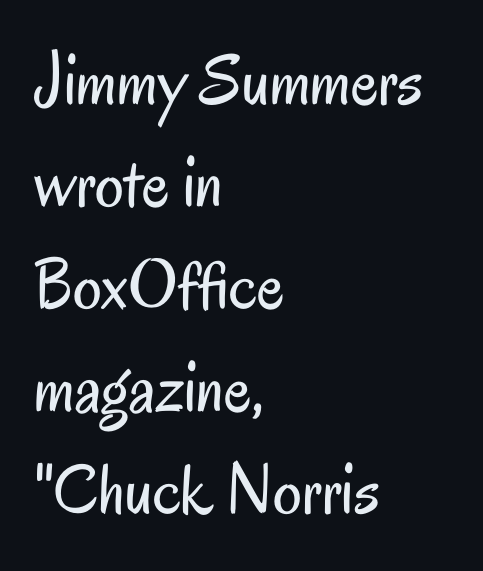
The tracking reads as untouched default to a designer's eye. Weight: regular or lighter. Visually the block forms a straight wall on the left and a jagged coastline on the right. Tall strokes in this sample are plumb rather than angled.
